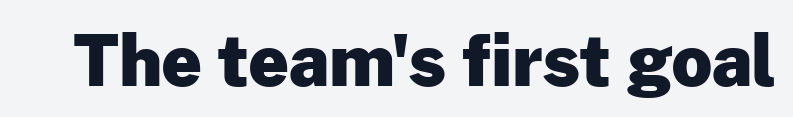
Is this a fixed-width face? No — the glyphs have proportional, varying widths. Letterform terminals end flat and unadorned throughout the passage. The tracking reads as untouched default to a designer's eye. Clear beneath every line of the passage.
